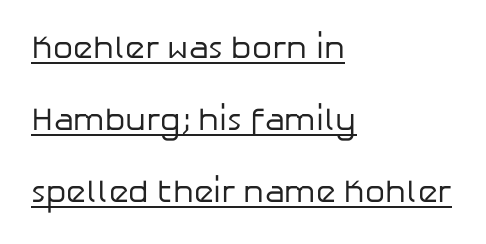
Q: Is the text bold? A: No.
Q: Is the text italic (slanted)? A: No, it is upright.
Q: Is the typeface a serif or a sans-serif typeface? A: Sans-serif.
Q: Is the text underlined? A: Yes.
Q: How is the paragraph aligned? A: Left-aligned.
Q: Is the spacing between letters normal or unusually wide? A: Normal.
Q: Is the spacing between lines tight, normal or loose? A: Loose.
Q: Width (condensed, normal, or wide)? A: Normal.
Q: Stroke contrast? A: Low.
Q: x-height? A: Medium.
Q: Monospaced? A: No.
